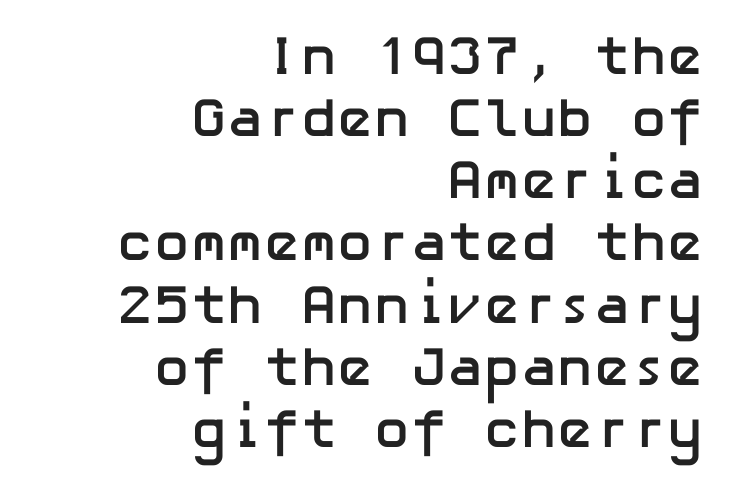
Q: Is the text bold? A: Yes.
Q: Is the text italic (slanted)? A: No, it is upright.
Q: Is the typeface a serif or a sans-serif typeface? A: Sans-serif.
Q: Is the text underlined? A: No.
Q: How is the paragraph aligned? A: Right-aligned.
Q: Is the spacing between letters normal or unusually wide? A: Normal.
Q: Is the spacing between lines tight, normal or loose? A: Tight.
Q: Width (condensed, normal, or wide)? A: Normal.
Q: Stroke contrast? A: Low.
Q: x-height? A: Medium.
